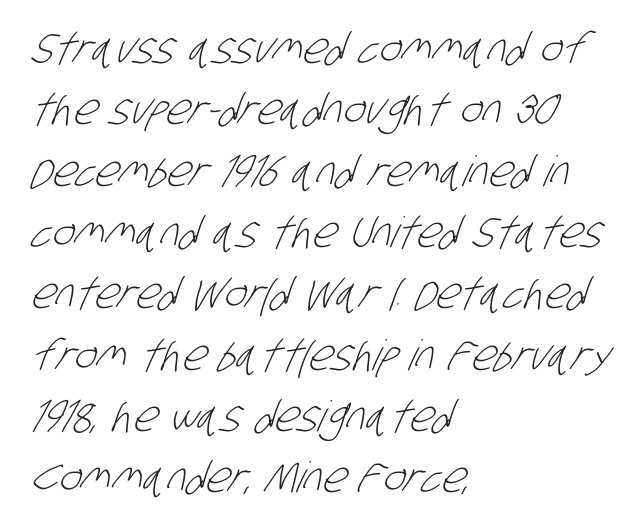
{"serif": "no", "bold": "no", "weight": "light", "width": "condensed", "stroke_contrast": "low", "x_height": "large", "monospaced": "no", "underline": "no", "align": "left", "line_spacing": "normal", "line_spacing_ratio": 1.46, "letter_spacing": "normal", "letter_spacing_em": 0.0, "glyph_px": 42}
